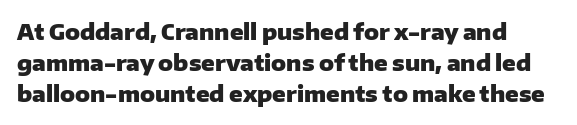
The lines sit at an ordinary, default distance from one another. The type sits square on the baseline with zero lean. Tracking here is standard; glyphs follow each other at the usual distance. The gap between lines stays unmarked. The letters are bold, with thick, heavy strokes.
